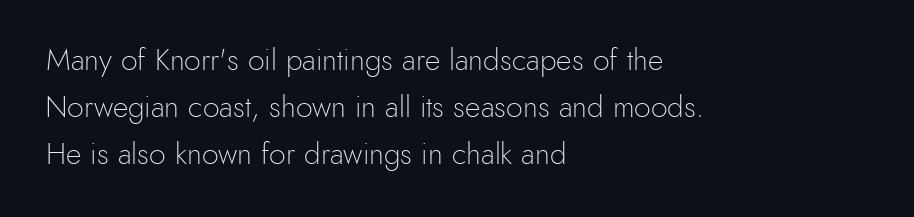
Q: Is the text bold? A: No.
Q: Is the text italic (slanted)? A: No, it is upright.
Q: Is the typeface a serif or a sans-serif typeface? A: Sans-serif.
Q: Is the text underlined? A: No.
Q: How is the paragraph aligned? A: Left-aligned.
Q: Is the spacing between letters normal or unusually wide? A: Normal.
Q: Is the spacing between lines tight, normal or loose? A: Normal.
Q: Width (condensed, normal, or wide)? A: Normal.
Q: x-height? A: Small.
Q: Monospaced? A: No.
